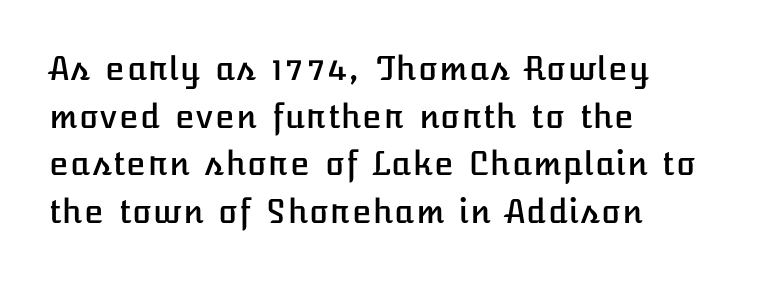
In terms of posture, this sample is upright. This sample is left-justified, so line endings fall wherever the words run out. Letters rest on an invisible, unmarked baseline. Is the letter spacing exaggerated? No — it looks like the ordinary default. The rows are spaced the way most documents space them.
